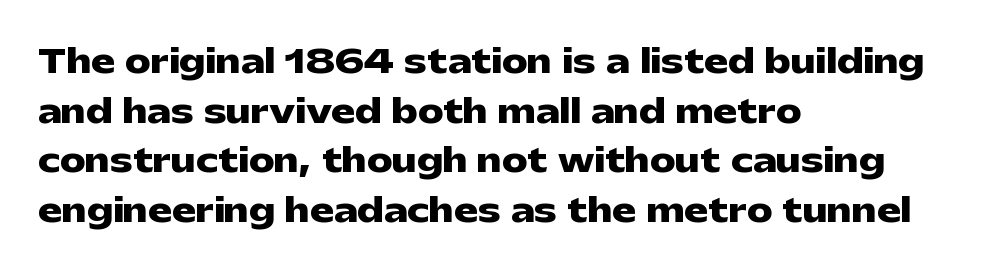
Q: Is the text bold? A: Yes.
Q: Is the text italic (slanted)? A: No, it is upright.
Q: Is the typeface a serif or a sans-serif typeface? A: Sans-serif.
Q: Is the text underlined? A: No.
Q: How is the paragraph aligned? A: Left-aligned.
Q: Is the spacing between letters normal or unusually wide? A: Normal.
Q: Is the spacing between lines tight, normal or loose? A: Normal.
Q: Width (condensed, normal, or wide)? A: Wide.
Q: Stroke contrast? A: Low.
Q: x-height? A: Medium.
Q: Monospaced? A: No.
